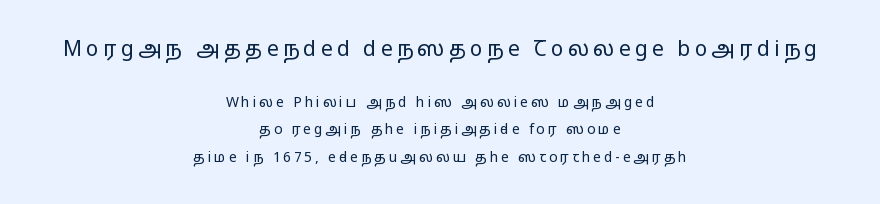
Horizontal bands of white between lines are thick stripes. In this sample the first text group is rendered at the bigger scale. Is there any slant? The stems are plumb. If you folded the block vertically in half, each line would mirror itself in length. Stem width sits at or under what a default text font uses.
